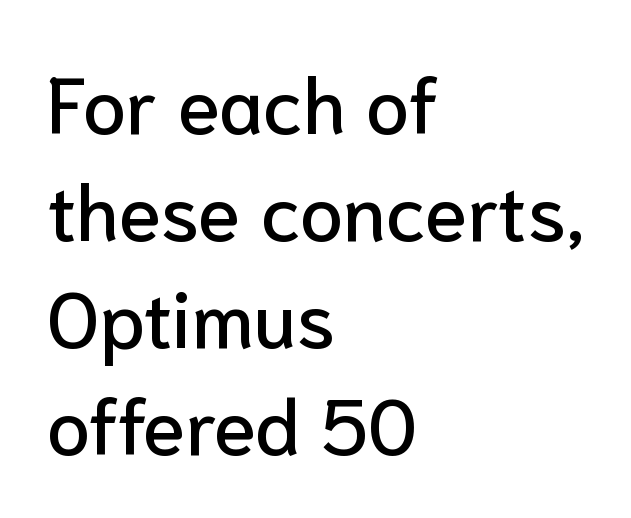
{"serif": "no", "italic": "no", "width": "normal", "stroke_contrast": "low", "x_height": "medium", "monospaced": "no", "underline": "no", "align": "left", "line_spacing": "normal", "line_spacing_ratio": 1.37, "letter_spacing": "normal", "letter_spacing_em": 0.0, "glyph_px": 78}
